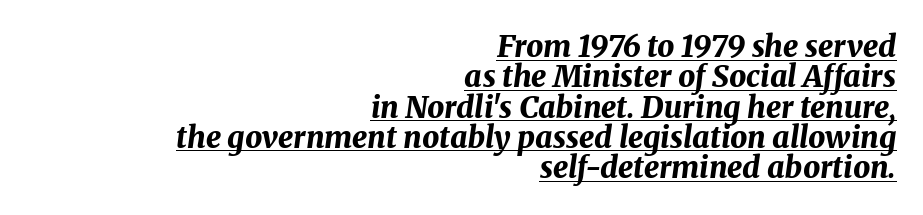
This sample is right-justified, so line beginnings fall wherever the words allow. These lines were composed using italics. In terms of weight, the rendering is a true, heavy bold. Does extra space separate the letters? No, they use regular spacing.
